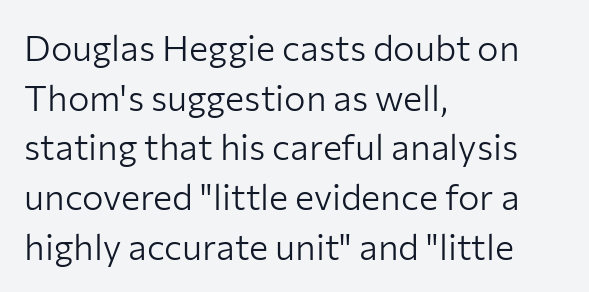
{"serif": "no", "italic": "no", "bold": "no", "weight": "light", "width": "normal", "stroke_contrast": "low", "x_height": "medium", "monospaced": "no", "underline": "no", "align": "left", "line_spacing": "normal", "line_spacing_ratio": 1.38, "letter_spacing": "normal", "letter_spacing_em": 0.0, "glyph_px": 36}
